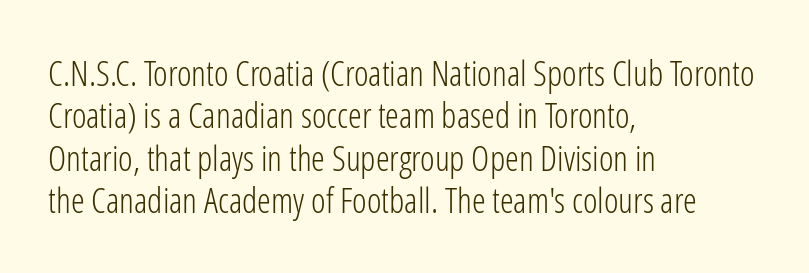
Q: Is the text bold? A: No.
Q: Is the text italic (slanted)? A: No, it is upright.
Q: Is the typeface a serif or a sans-serif typeface? A: Sans-serif.
Q: Is the text underlined? A: No.
Q: How is the paragraph aligned? A: Left-aligned.
Q: Is the spacing between letters normal or unusually wide? A: Normal.
Q: Width (condensed, normal, or wide)? A: Condensed.
Q: Stroke contrast? A: Low.
Q: x-height? A: Medium.
Q: Monospaced? A: No.
